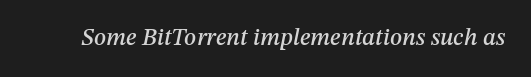
Is the letter spacing exaggerated? No — it looks like the ordinary default. The words here are not underlined. Every character sits at an angle, as italics do.
